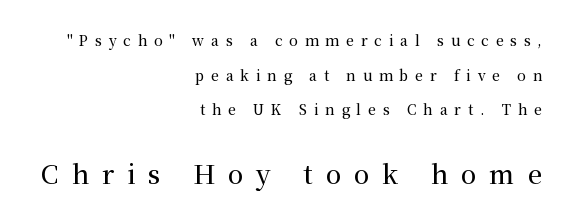
The image shows 26 px text type, upright; set right-aligned, loose line spacing (2.48x), unusually wide letter spacing (+0.49 em), not underlined; the second (bottom) block is 1.86x larger.
